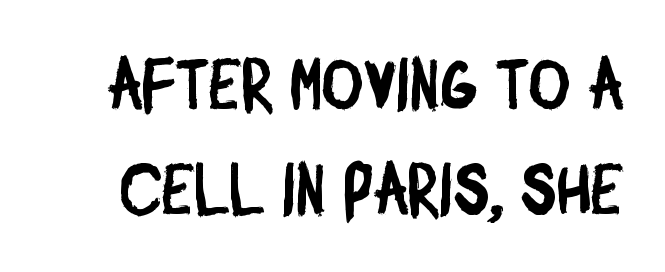
The image shows 71 px condensed sans-serif type; set normal line spacing (1.48x), normal letter spacing, not underlined; low stroke contrast and a large x-height.
